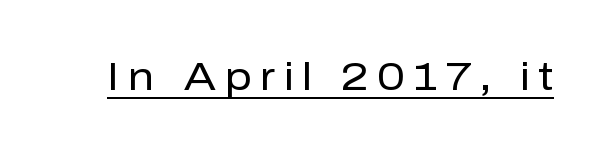
The image shows 38 px regular-weight sans-serif type, upright; set unusually wide letter spacing (+0.22 em), underlined; low stroke contrast and a medium x-height.
